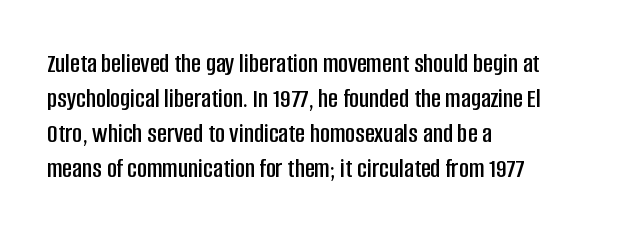
The image shows 27 px text type, upright; set left-aligned, normal line spacing (1.3x), normal letter spacing, not underlined.
